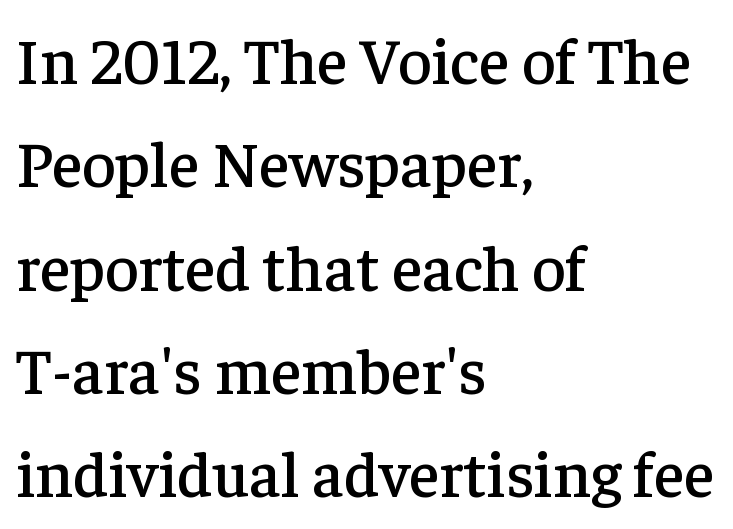
Q: Is the text italic (slanted)? A: No, it is upright.
Q: Is the typeface a serif or a sans-serif typeface? A: Serif.
Q: Is the text underlined? A: No.
Q: How is the paragraph aligned? A: Left-aligned.
Q: Is the spacing between letters normal or unusually wide? A: Normal.
Q: Is the spacing between lines tight, normal or loose? A: Normal.
Q: Width (condensed, normal, or wide)? A: Normal.
Q: Stroke contrast? A: Low.
Q: x-height? A: Medium.
Q: Monospaced? A: No.
